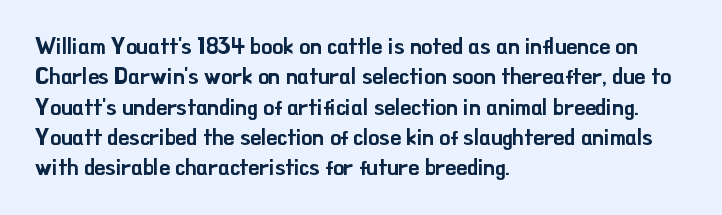
The image shows 22 px text type, upright; set left-aligned, normal line spacing (1.38x), normal letter spacing, not underlined.
